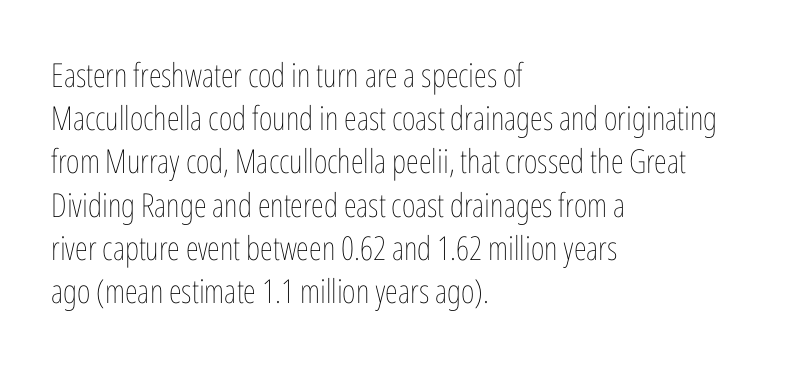
{"italic": "no", "bold": "no", "weight": "thin", "width": "condensed", "stroke_contrast": "low", "x_height": "medium", "monospaced": "no", "underline": "no", "align": "left", "line_spacing": "normal", "line_spacing_ratio": 1.31, "letter_spacing": "normal", "letter_spacing_em": 0.0, "glyph_px": 33}
